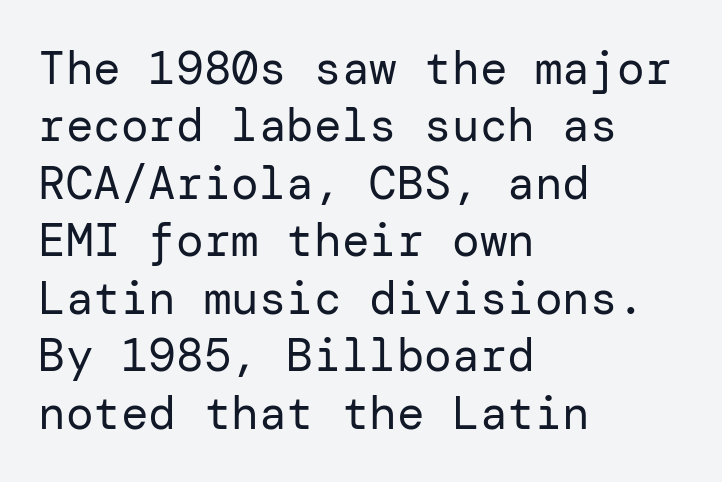
Q: Is the text bold? A: No.
Q: Is the text italic (slanted)? A: No, it is upright.
Q: Is the typeface a serif or a sans-serif typeface? A: Sans-serif.
Q: Is the text underlined? A: No.
Q: How is the paragraph aligned? A: Left-aligned.
Q: Is the spacing between letters normal or unusually wide? A: Normal.
Q: Is the spacing between lines tight, normal or loose? A: Normal.
Q: Width (condensed, normal, or wide)? A: Normal.
Q: Stroke contrast? A: Low.
Q: x-height? A: Medium.
